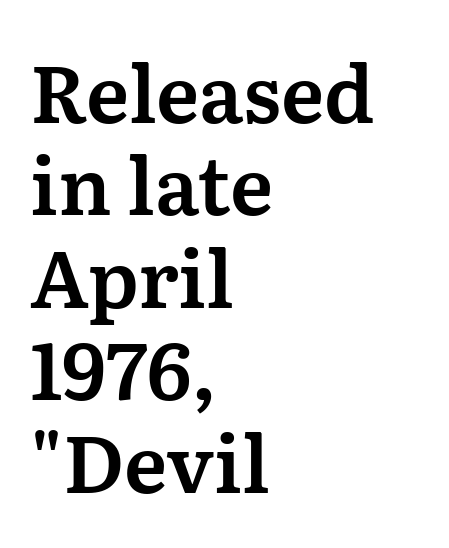
{"serif": "yes", "italic": "no", "width": "normal", "stroke_contrast": "medium", "x_height": "medium", "monospaced": "no", "underline": "no", "align": "left", "line_spacing_ratio": 1.17, "letter_spacing": "normal", "letter_spacing_em": 0.0, "glyph_px": 79}
